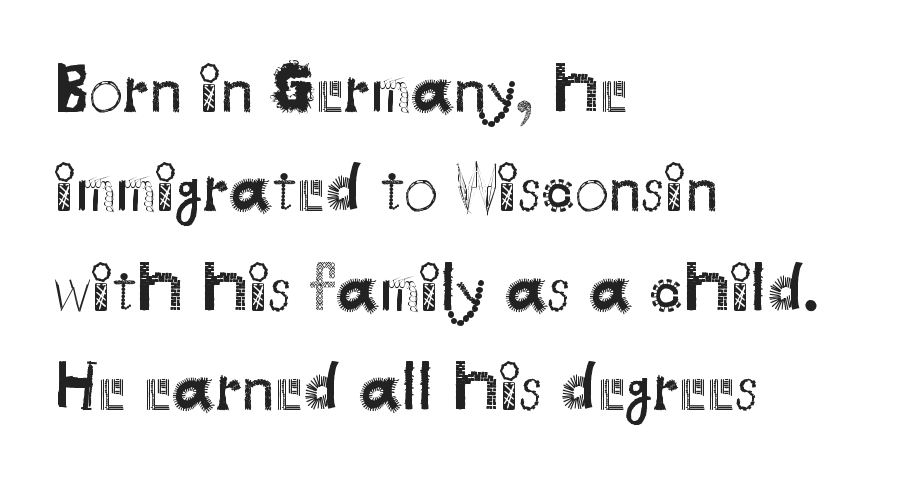
{"serif": "no", "italic": "no", "bold": "no", "weight": "regular", "width": "normal", "stroke_contrast": "medium", "x_height": "small", "monospaced": "no", "underline": "no", "align": "left", "line_spacing": "normal", "line_spacing_ratio": 1.46, "letter_spacing": "normal", "letter_spacing_em": 0.0, "glyph_px": 68}
